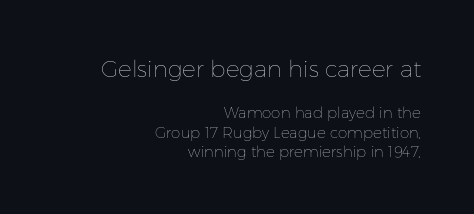
Q: Is the text bold? A: No.
Q: Is the text italic (slanted)? A: No, it is upright.
Q: Is the text underlined? A: No.
Q: How is the paragraph aligned? A: Right-aligned.
Q: Is the spacing between letters normal or unusually wide? A: Normal.
Q: Is the spacing between lines tight, normal or loose? A: Normal.
Q: Which block of text is set in a larger size, the first (top) or the second (bottom)? A: The first (top) one.
